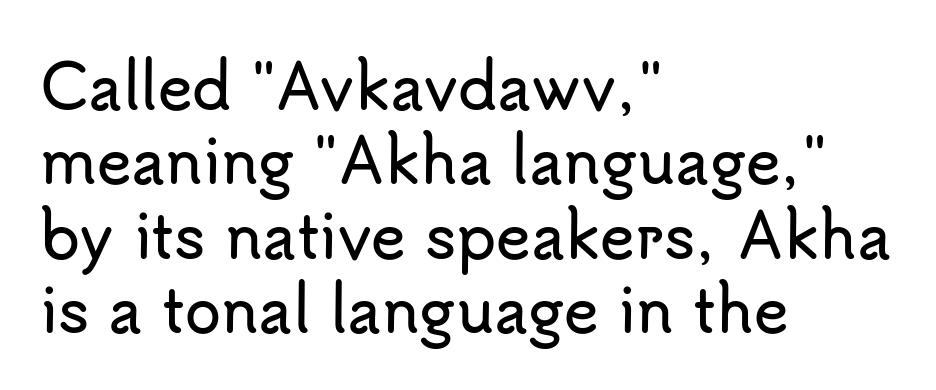
The compositor pushed each line to the left boundary. Is the letter spacing exaggerated? No — it looks like the ordinary default. Letterform terminals end flat and unadorned throughout the passage. Designer's note — italics off, roman on. Reading down the column, the eye jumps a familiar distance to each next line. The face used here is proportionally spaced, like ordinary book or web type.
